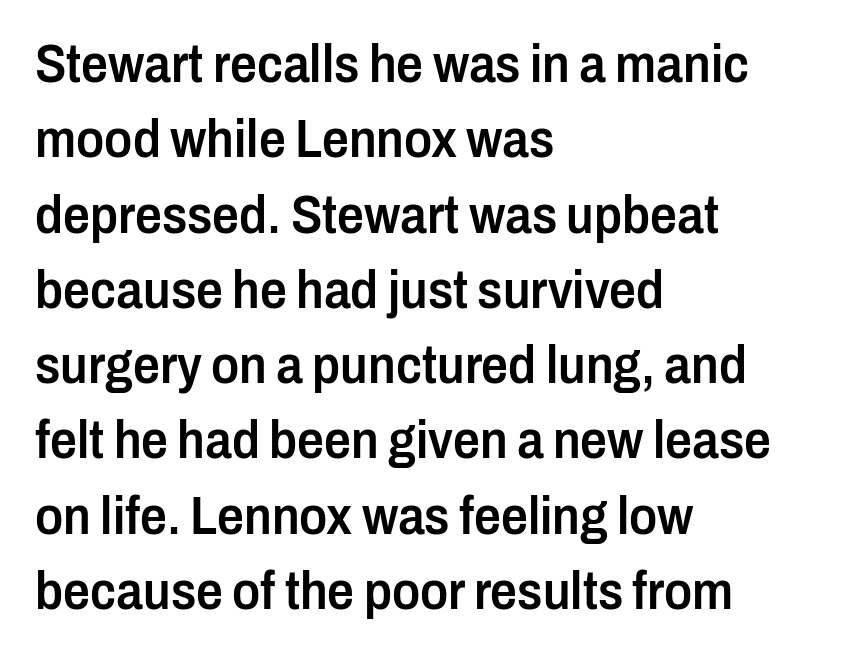
The rendering keeps characters at their native spacing. Does the copy run flush right? No — it runs flush left. The sample has been set in demibold, a notch under bold. Posture: straight, roman, zero tilt. The face used here is proportionally spaced, like ordinary book or web type. The letters carry no serifs — their stems end cleanly without finishing strokes.
